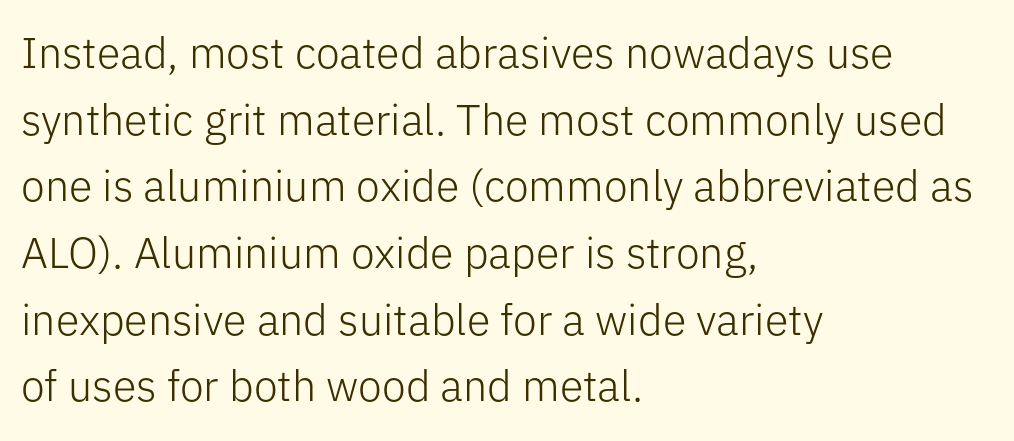
The image shows 43 px light sans-serif type, upright; set left-aligned, normal line spacing (1.55x), normal letter spacing, not underlined; low stroke contrast and a medium x-height.
